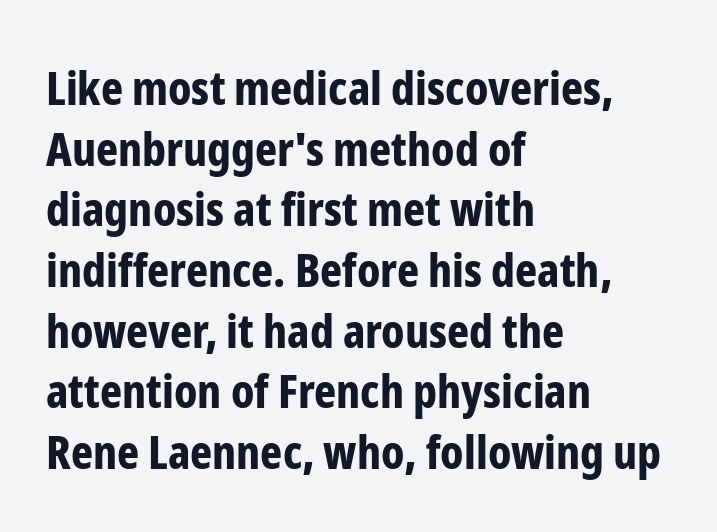
This sample uses a sans-serif face. The type is set solid horizontally, with unmodified tracking. The passage shown is typed in a proportional face where columns would drift. The letters stand straight up with perfectly vertical stems. Horizontally, the lines are justified to the leading edge only. The designer left line spacing at the default.
